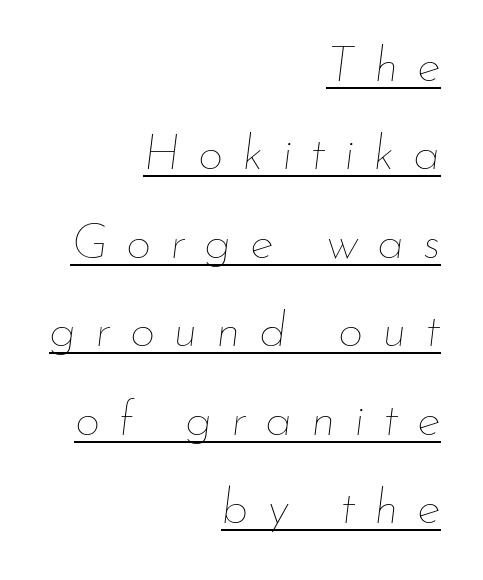
The image shows 50 px thin type, italic (leaning right); set right-aligned, line spacing 1.77x, unusually wide letter spacing (+0.37 em), underlined; low stroke contrast and a small x-height.
